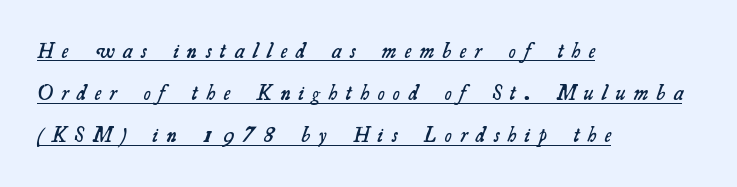
The image shows 21 px text type; set left-aligned, loose line spacing (2.01x), unusually wide letter spacing (+0.41 em), underlined.
